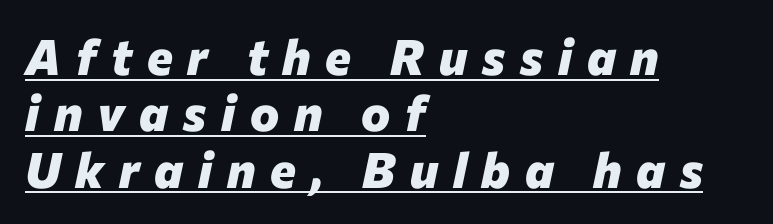
Emphasis by weight is at full strength: bold. Tightly led — the rows are bunched. The passage shown has open, widely tracked lettering throughout. Rendered with sloped, italic letterforms. Does the copy run flush right? No — it runs flush left.
